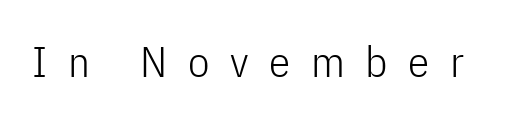
It's the straight-up-and-down kind of type. A clean baseline with only descenders dipping below it. Inter-character spacing is expanded well beyond the font's built-in metrics. Are there feet on the stems? There aren't — it's a sans.
